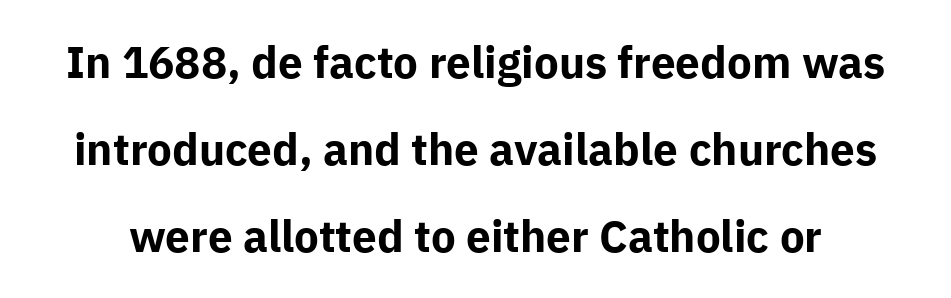
Q: Is the text bold? A: Yes.
Q: Is the text italic (slanted)? A: No, it is upright.
Q: Is the typeface a serif or a sans-serif typeface? A: Sans-serif.
Q: Is the text underlined? A: No.
Q: Is the spacing between letters normal or unusually wide? A: Normal.
Q: Is the spacing between lines tight, normal or loose? A: Loose.
Q: Width (condensed, normal, or wide)? A: Normal.
Q: Stroke contrast? A: Low.
Q: x-height? A: Medium.
Q: Monospaced? A: No.
